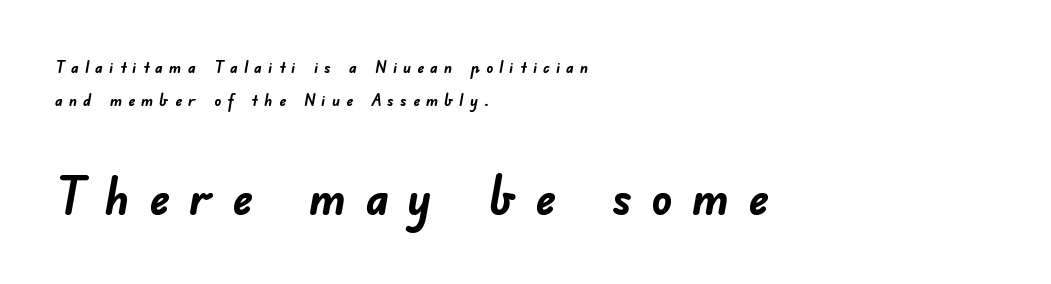
The image shows 52 px semibold sans-serif type; set left-aligned, loose line spacing (1.93x), unusually wide letter spacing (+0.36 em), not underlined; the second (bottom) block is 3.06x larger; low stroke contrast and a small x-height.
